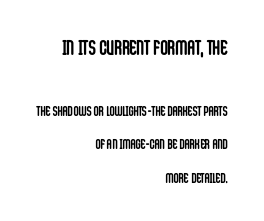
Q: Is the text bold? A: Yes.
Q: Is the text italic (slanted)? A: No, it is upright.
Q: Is the text underlined? A: No.
Q: How is the paragraph aligned? A: Right-aligned.
Q: Is the spacing between letters normal or unusually wide? A: Normal.
Q: Is the spacing between lines tight, normal or loose? A: Loose.
Q: Which block of text is set in a larger size, the first (top) or the second (bottom)? A: The first (top) one.
